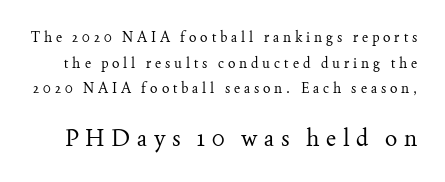
{"italic": "no", "bold": "no", "underline": "no", "line_spacing_ratio": 1.83, "letter_spacing": "wide", "letter_spacing_em": 0.28, "larger_block": "second", "size_ratio": 1.64, "glyph_px": 23}
